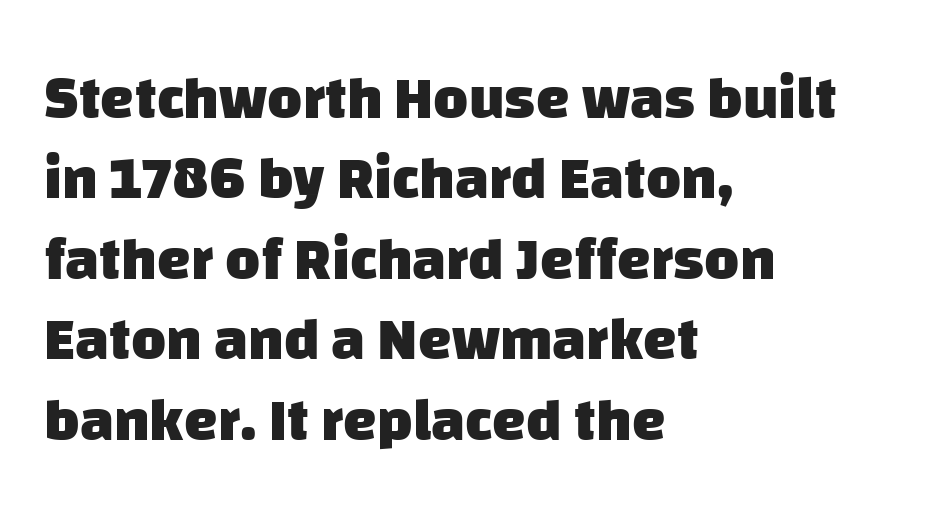
Horizontal bands of white between lines are of average thickness. Typeset ragged right — the left edge is the straight one. Each letter keeps its own natural width here, so spacing adapts to shape. Type style note: lacks serifs. Decoration check: the copy has no underline.
